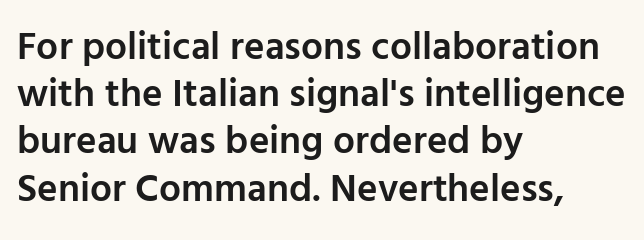
{"serif": "no", "italic": "no", "bold": "semi", "weight": "semibold", "width": "normal", "stroke_contrast": "low", "x_height": "medium", "monospaced": "no", "underline": "no", "align": "left", "line_spacing_ratio": 1.21, "letter_spacing": "normal", "letter_spacing_em": 0.0, "glyph_px": 39}
